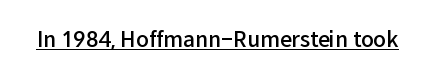
Upright lettering throughout. Nothing unusual about the tracking: characters are spaced as the font intends. This sample carries an underscore along the baseline area. How heavy is the stroke? Medium-heavy — a semibold, shy of bold.
